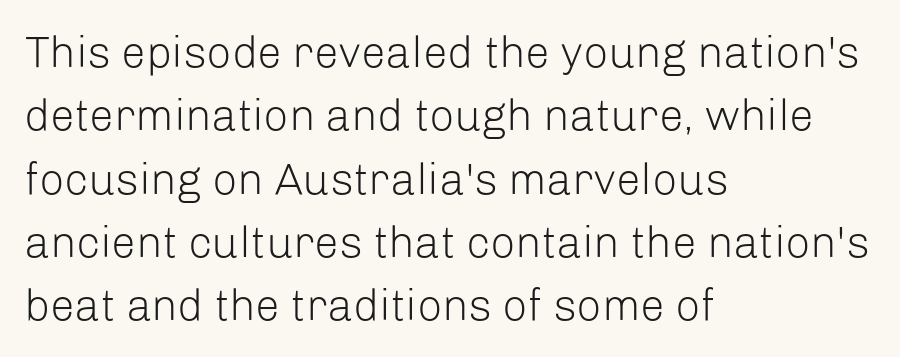
Q: Is the text bold? A: No.
Q: Is the text italic (slanted)? A: No, it is upright.
Q: Is the typeface a serif or a sans-serif typeface? A: Sans-serif.
Q: Is the text underlined? A: No.
Q: How is the paragraph aligned? A: Left-aligned.
Q: Is the spacing between letters normal or unusually wide? A: Normal.
Q: Is the spacing between lines tight, normal or loose? A: Normal.
Q: Width (condensed, normal, or wide)? A: Normal.
Q: Stroke contrast? A: Low.
Q: x-height? A: Medium.
Q: Monospaced? A: No.
